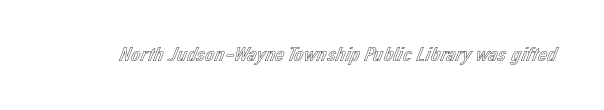
The string is rendered with underlining switched off. Students, note that the glyphs here touch the page at normal intervals.
